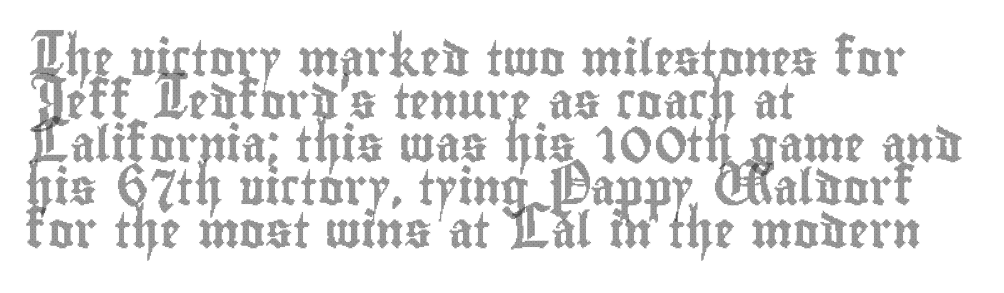
Here the designer chose a conventional face with non-uniform glyph widths. One-word summary of the alignment: left. The horizontal fit of the characters is conventional and even. Rendered with straight, roman letterforms. The space directly below the letters is spotless.
